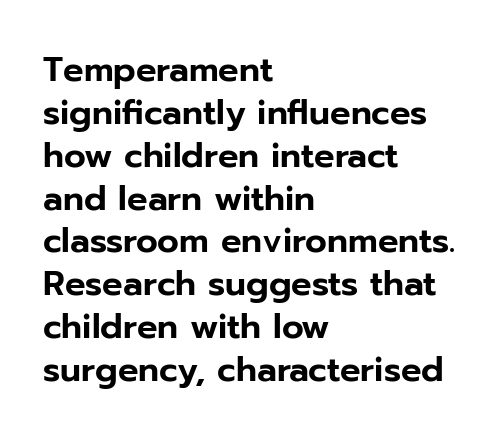
The strip under each line holds only bare page. No italicization has been applied; the sample stays upright. Leftover space on each line is placed entirely after the last word. The passage shown is typeset with a sans-serif family. Does the leading feel generous? No, just average. Character widths vary here, with narrow letters taking less room than wide ones.
